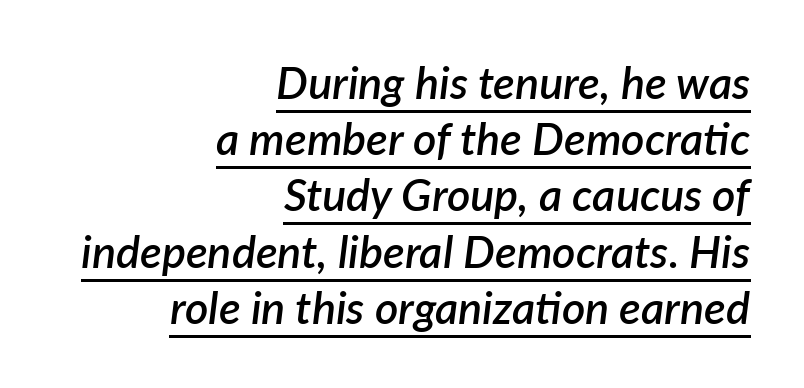
A typesetter would call this zero additional tracking. A semibold gives these letters moderate extra thickness, short of bold. How would I describe the line gaps? Plain and ordinary. Is there an underline? Yes — a line sits under the letters. Note the varied advance widths — an 'i' is clearly narrower than an 'm'.
